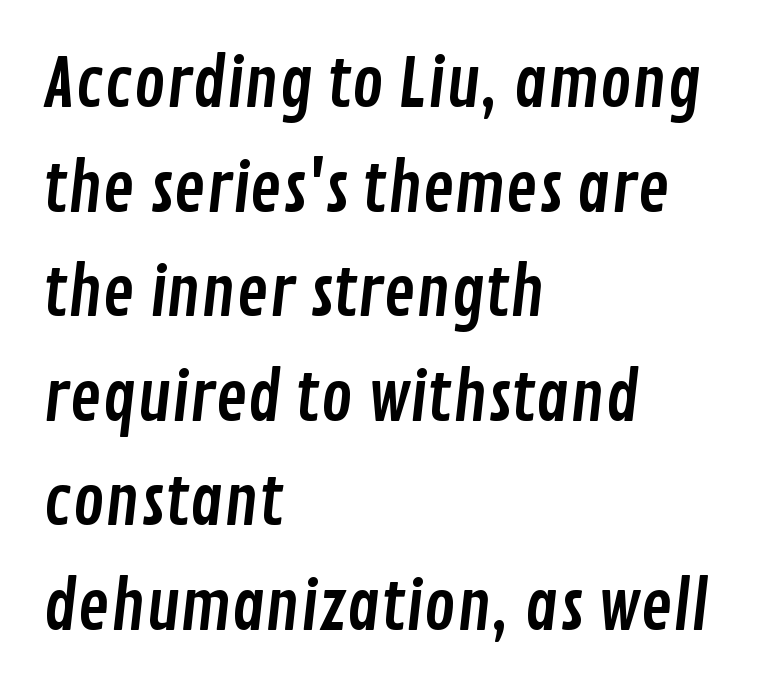
Leftover space on each line is placed entirely after the last word. Is there much room between lines? A standard amount, neither cramped nor airy. There is no visible air inserted between adjacent glyphs. Spacing verdict: proportional, widths tailored to each character. Words float on clear page, feet unadorned.
